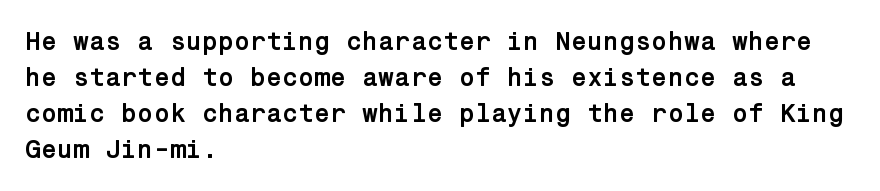
Clear beneath every line of the passage. The typography opts for an upright posture over an oblique one. Evenly set lines give the paragraph a standard silhouette. Standard letterfit; no display-style spreading of the glyphs. The compositor pushed each line to the left boundary.
